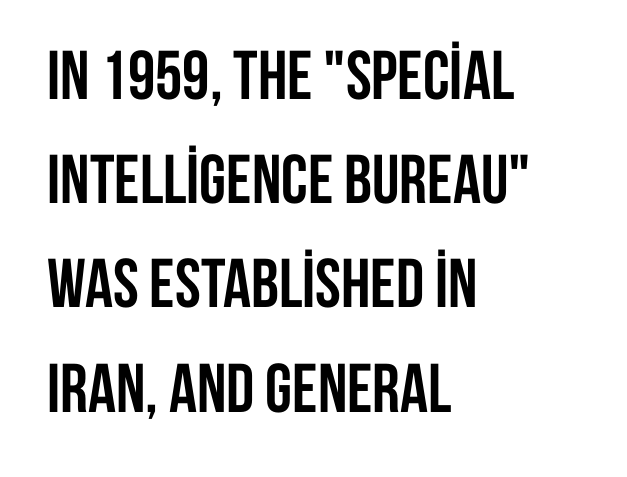
The image shows 69 px semibold, condensed sans-serif type, upright; set left-aligned, normal line spacing (1.51x), normal letter spacing, not underlined; low stroke contrast and a large x-height.
